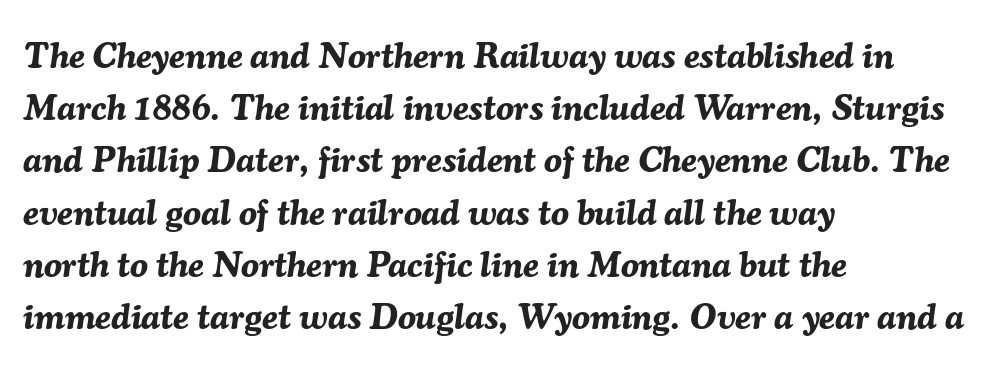
{"italic": "yes", "lean": "right", "slant_degrees": 7, "bold": "yes", "weight": "bold", "width": "normal", "stroke_contrast": "medium", "x_height": "medium", "monospaced": "no", "underline": "no", "align": "left", "line_spacing": "normal", "line_spacing_ratio": 1.45, "letter_spacing": "normal", "letter_spacing_em": 0.0, "glyph_px": 36}
